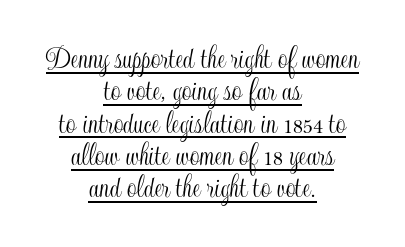
Summary of vertical rhythm: compact, with narrow interline spacing. The compositor balanced each line on the midline. Observe the ordinary spacing: letters are neighbours, not strangers. Note the varied advance widths — an 'i' is clearly narrower than an 'm'.
